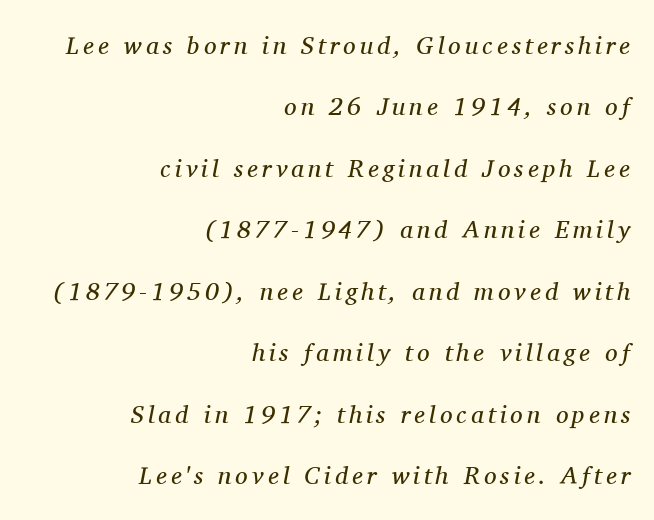
Q: Is the text bold? A: No.
Q: Is the text italic (slanted)? A: Yes, it leans right by about 11 degrees.
Q: Is the text underlined? A: No.
Q: How is the paragraph aligned? A: Right-aligned.
Q: Is the spacing between lines tight, normal or loose? A: Loose.
